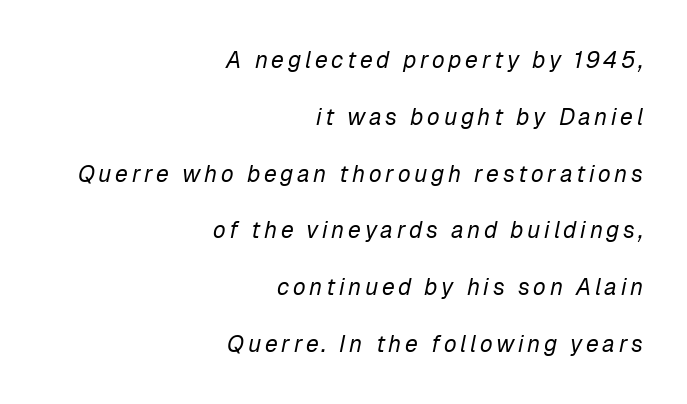
Q: Is the text bold? A: No.
Q: Is the text italic (slanted)? A: Yes, it leans right by about 12 degrees.
Q: Is the text underlined? A: No.
Q: How is the paragraph aligned? A: Right-aligned.
Q: Is the spacing between lines tight, normal or loose? A: Loose.
